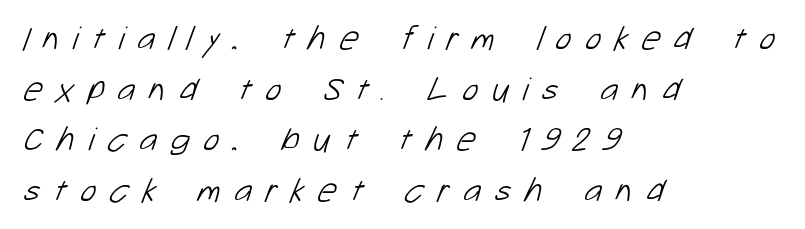
The image shows 34 px light sans-serif type; set left-aligned, normal line spacing (1.49x), unusually wide letter spacing (+0.39 em), not underlined; low stroke contrast and a medium x-height.
